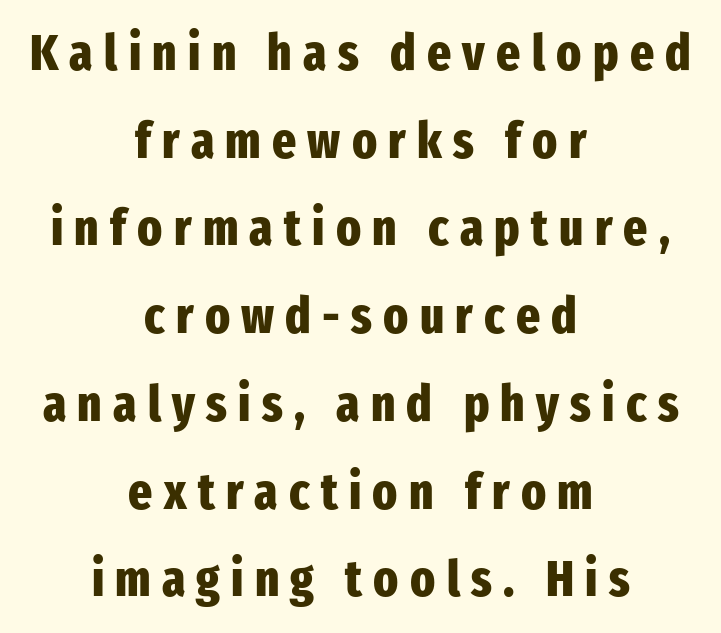
Honestly, there is no underline to notice here at all. Ordinary non-slanted type is in use. Strokes here are thick enough to call this a true bold. The rendering uses natural spacing where letterforms have individual widths. Typeset on center — no edge is straight.
